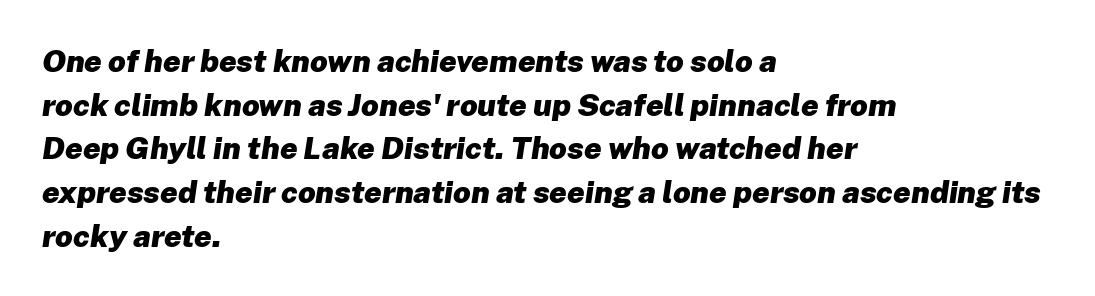
Words float on clear page, feet unadorned. Chunky letters — that's bold for sure. Horizontally, the lines are justified to the leading edge only. One glance says typical: line gaps are just what's usual. You could call the tracking neutral — neither tight nor loose.
